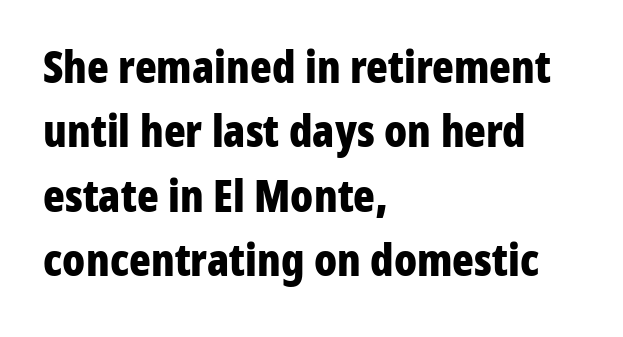
You could not count columns in this text — the font is proportionally spaced. Do the letters lean? They stand straight. Spacing between characters is what you'd get straight out of the box. Summary of vertical rhythm: regular, with standard interline spacing.
